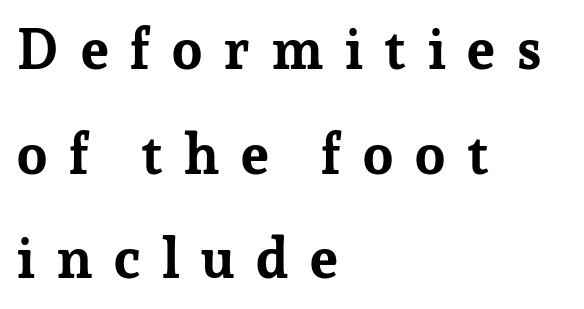
Is there any slant? The stems are plumb. Varying glyph widths throughout — classic text-font behaviour. Stroke thickness is high; the sample reads as a true bold. Short note: letters widely spaced. Type style note: has serifs. Nobody drew a line under any word here.
